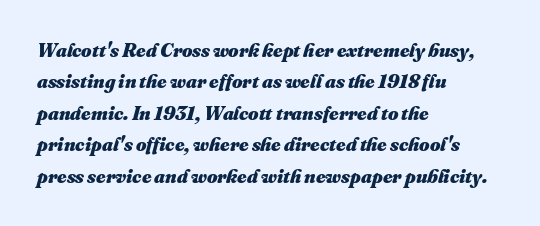
All the whitespace from short lines collects on the right. Tracking here is standard; glyphs follow each other at the usual distance. Does the leading feel generous? No, just average. This is heavy type, rendered in bold. Lines of text with bare space underneath.
